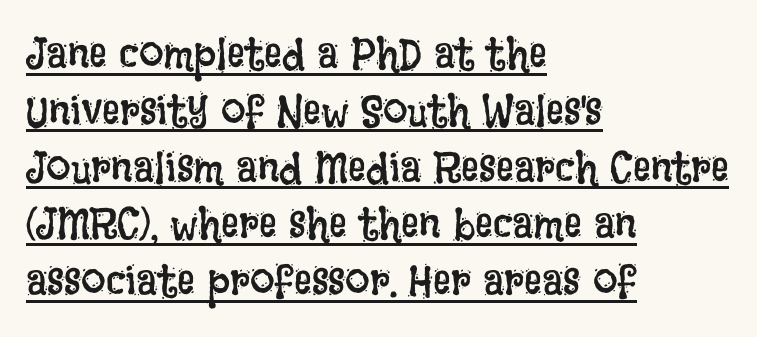
{"italic": "no", "bold": "no", "weight": "regular", "width": "condensed", "stroke_contrast": "low", "x_height": "large", "monospaced": "no", "underline": "yes", "align": "left", "line_spacing": "normal", "line_spacing_ratio": 1.29, "letter_spacing": "normal", "letter_spacing_em": 0.0, "glyph_px": 44}
